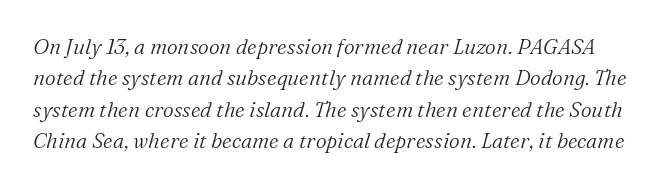
The image shows 21 px text type, italic (leaning right); set normal line spacing (1.49x), normal letter spacing, not underlined.
